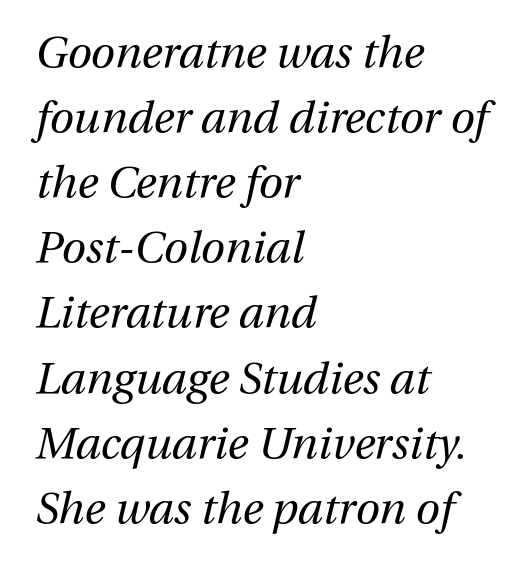
{"italic": "yes", "lean": "right", "slant_degrees": 13, "bold": "no", "weight": "regular", "width": "normal", "stroke_contrast": "medium", "x_height": "medium", "monospaced": "no", "underline": "no", "align": "left", "line_spacing": "normal", "line_spacing_ratio": 1.48, "letter_spacing": "normal", "letter_spacing_em": 0.0, "glyph_px": 44}
